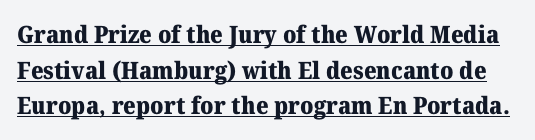
The image shows 24 px bold type, upright; set normal line spacing (1.48x), normal letter spacing, underlined.
